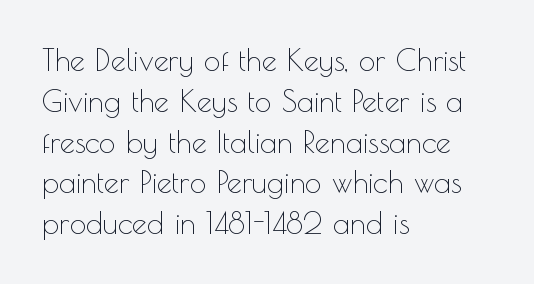
The image shows 30 px thin sans-serif type, upright; set left-aligned, normal line spacing (1.36x), normal letter spacing, not underlined; a small x-height.
